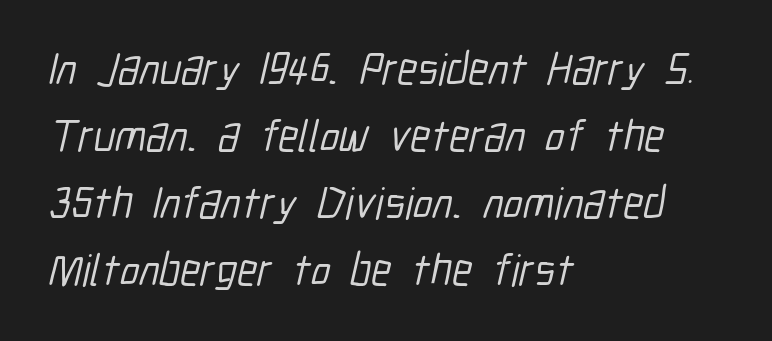
{"serif": "no", "width": "condensed", "stroke_contrast": "low", "x_height": "medium", "monospaced": "no", "underline": "no", "align": "left", "line_spacing": "normal", "line_spacing_ratio": 1.49, "letter_spacing": "normal", "letter_spacing_em": 0.0, "glyph_px": 45}
